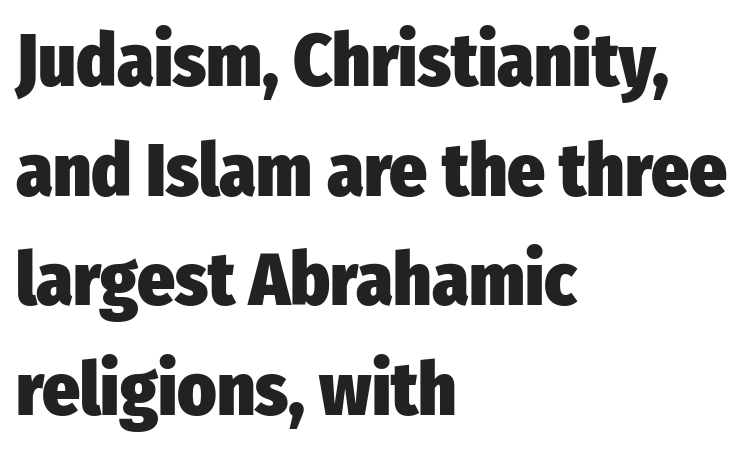
{"serif": "no", "italic": "no", "bold": "yes", "weight": "heavy", "width": "condensed", "stroke_contrast": "low", "x_height": "medium", "monospaced": "no", "underline": "no", "align": "left", "line_spacing": "normal", "line_spacing_ratio": 1.48, "letter_spacing": "normal", "letter_spacing_em": 0.0, "glyph_px": 74}
